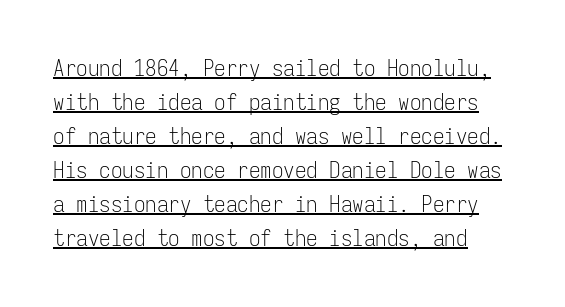
The image shows 23 px text type, upright; set normal line spacing (1.48x), normal letter spacing, underlined.
